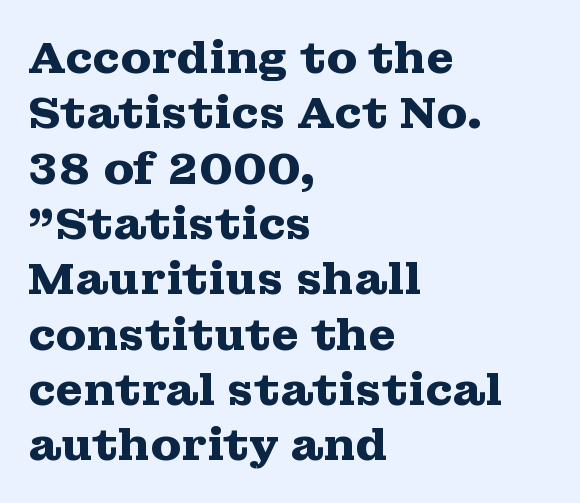
Layout note: lines flush left. Serifs: yes, visible at the terminals of the letterforms. Rule under the text: the space is simply empty. Do the characters align in a grid? No, the font is proportional.
